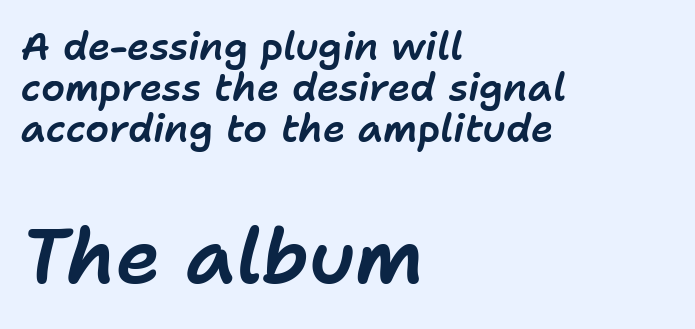
{"italic": "yes", "lean": "right", "slant_degrees": 11, "width": "normal", "stroke_contrast": "low", "x_height": "medium", "monospaced": "no", "underline": "no", "align": "left", "line_spacing": "tight", "line_spacing_ratio": 1.08, "letter_spacing": "normal", "letter_spacing_em": 0.0, "larger_block": "second", "size_ratio": 2.0, "glyph_px": 76}
